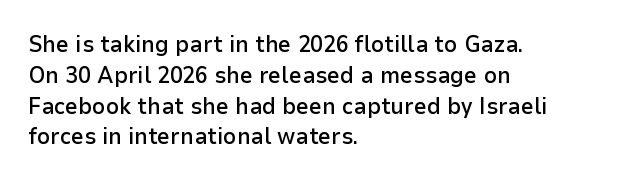
{"italic": "no", "bold": "semi", "underline": "no", "align": "left", "line_spacing": "normal", "line_spacing_ratio": 1.34, "letter_spacing": "normal", "letter_spacing_em": 0.0, "glyph_px": 23}
